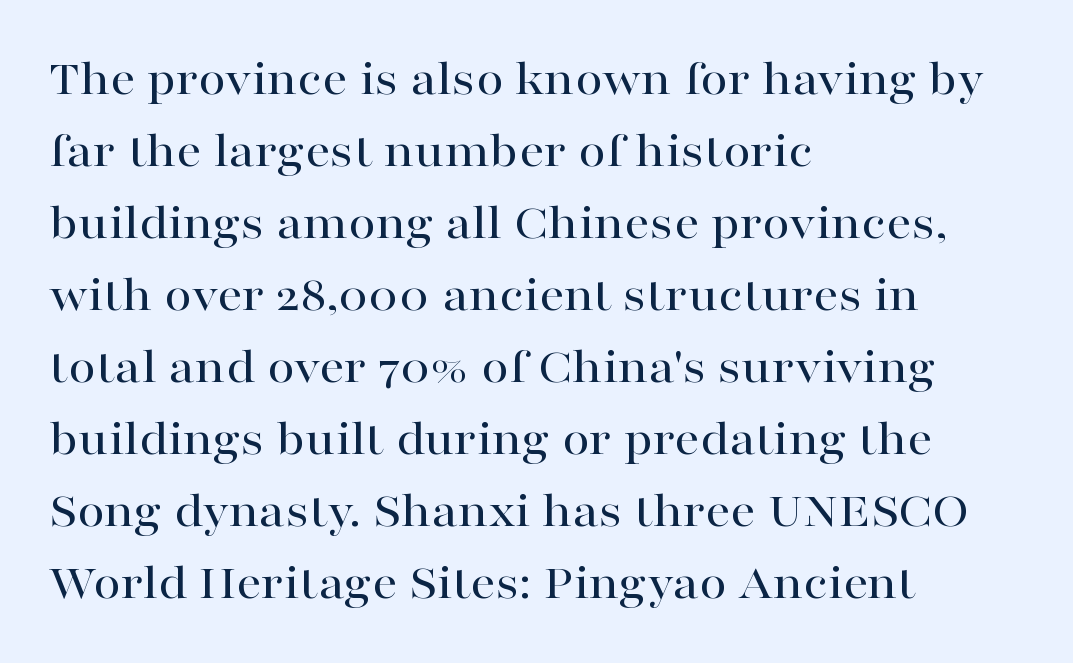
{"serif": "yes", "italic": "no", "width": "wide", "stroke_contrast": "high", "x_height": "medium", "monospaced": "no", "underline": "no", "align": "left", "line_spacing": "normal", "line_spacing_ratio": 1.44, "letter_spacing": "normal", "letter_spacing_em": 0.0, "glyph_px": 50}
